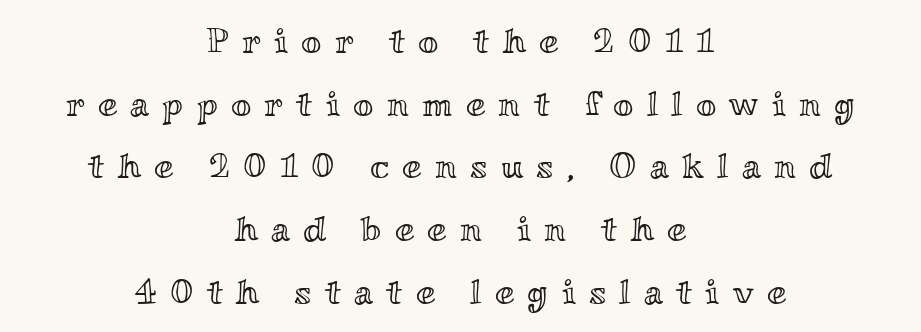
The image shows 35 px wide type, upright; set centered, line spacing 1.79x, unusually wide letter spacing (+0.38 em), not underlined; a small x-height.
